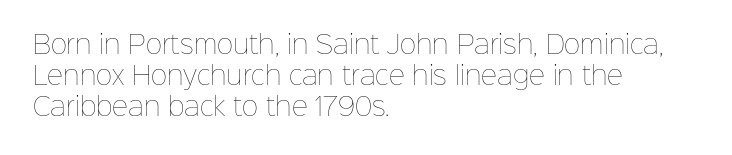
{"italic": "no", "bold": "no", "underline": "no", "align": "left", "line_spacing": "normal", "line_spacing_ratio": 1.25, "letter_spacing": "normal", "letter_spacing_em": 0.0, "glyph_px": 25}
